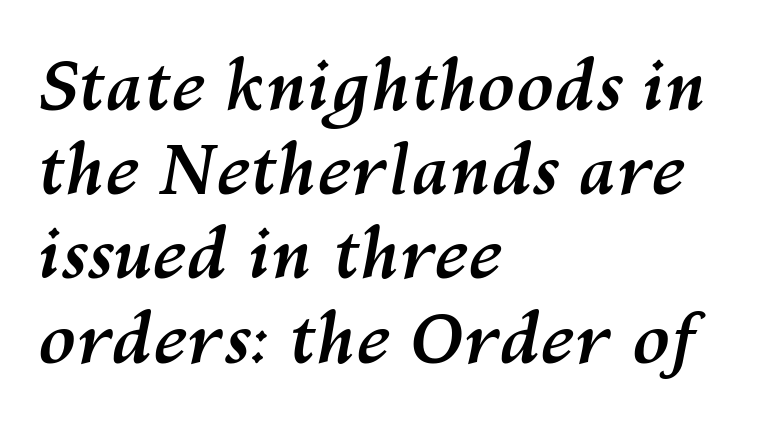
Q: Is the text bold? A: Yes.
Q: Is the text italic (slanted)? A: Yes, it leans right by about 10 degrees.
Q: Is the text underlined? A: No.
Q: How is the paragraph aligned? A: Left-aligned.
Q: Is the spacing between letters normal or unusually wide? A: Normal.
Q: Width (condensed, normal, or wide)? A: Normal.
Q: Stroke contrast? A: Medium.
Q: x-height? A: Medium.
Q: Monospaced? A: No.
